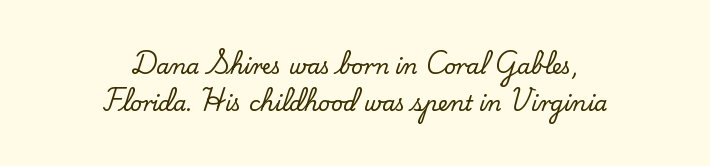
The image shows 21 px text type; set centered, line spacing 1.76x, normal letter spacing, not underlined.
